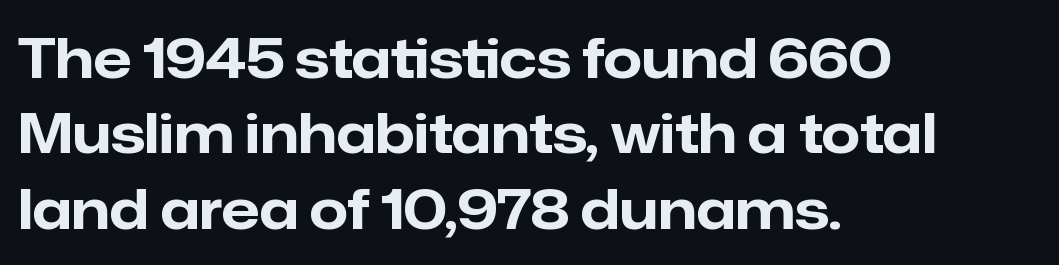
Line spacing here is normal. Rule under the text: the space is simply empty. Italic? Not at all — the glyphs are vertical. Is the letter spacing exaggerated? No — it looks like the ordinary default. The typesetter chose a ragged-right arrangement here.
